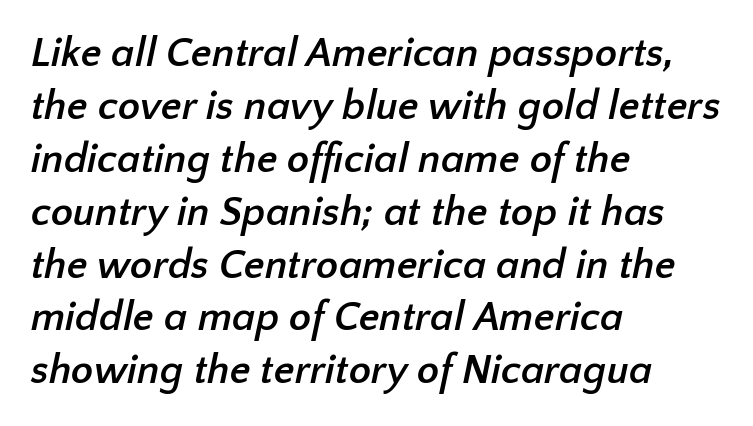
On the weight axis this lands at bold, roughly 700. Anything drawn beneath the words? Only blank space. The face used here is a sans, in the tradition of grotesques and geometrics. Compared with a centered layout, this one pins lines to the left instead. Here the glyphs are tracked normally, forming tight word shapes. The passage shown is typed in a proportional face where columns would drift.
